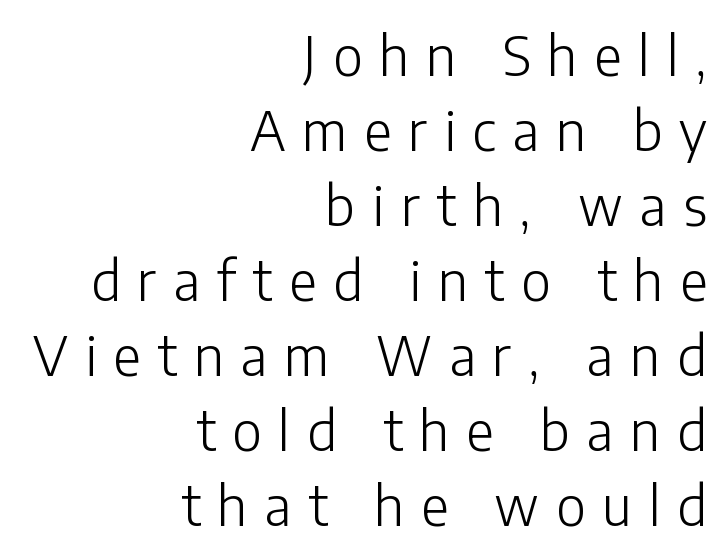
The image shows 54 px light sans-serif type, upright; set right-aligned, normal line spacing (1.39x), unusually wide letter spacing (+0.31 em), not underlined; low stroke contrast and a medium x-height.
